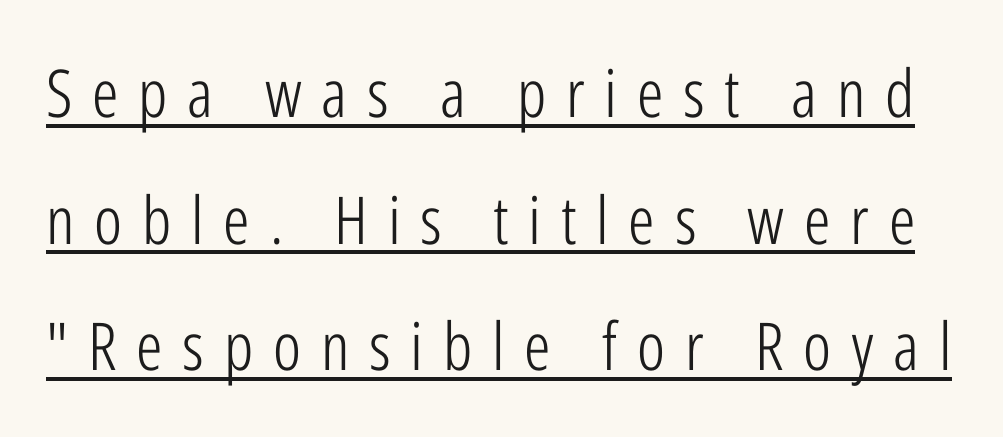
{"serif": "no", "italic": "no", "bold": "no", "weight": "light", "width": "condensed", "stroke_contrast": "low", "x_height": "medium", "monospaced": "no", "underline": "yes", "line_spacing": "loose", "line_spacing_ratio": 1.92, "letter_spacing": "wide", "letter_spacing_em": 0.3, "glyph_px": 66}
